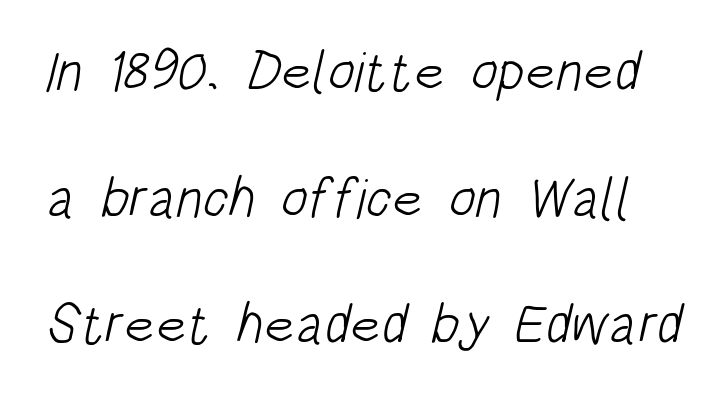
Bold? No — there's no thickening of the strokes. Successive baselines arrive slowly, with a big drop between each. The passage shown is typeset with a sans-serif family. Look at the tracking — it's just the regular setting, nothing added. Plain, unruled lines of type. The rendering uses natural spacing where letterforms have individual widths.
